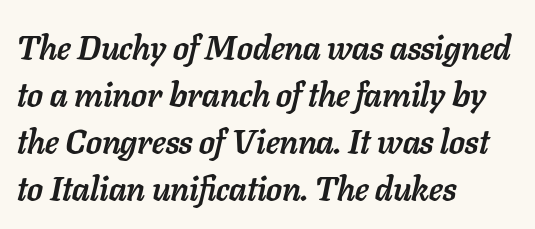
{"italic": "yes", "lean": "right", "slant_degrees": 11, "bold": "yes", "weight": "semibold", "width": "normal", "stroke_contrast": "low", "x_height": "medium", "monospaced": "no", "underline": "no", "align": "left", "line_spacing": "normal", "line_spacing_ratio": 1.38, "letter_spacing": "normal", "letter_spacing_em": 0.0, "glyph_px": 34}
